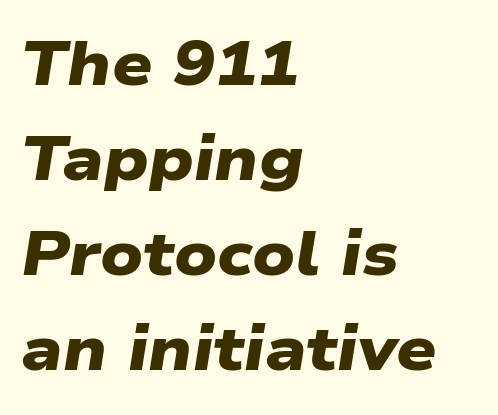
{"serif": "no", "bold": "yes", "weight": "heavy", "width": "wide", "stroke_contrast": "low", "x_height": "medium", "monospaced": "no", "underline": "no", "align": "left", "line_spacing": "normal", "line_spacing_ratio": 1.51, "letter_spacing": "normal", "letter_spacing_em": 0.0, "glyph_px": 63}
